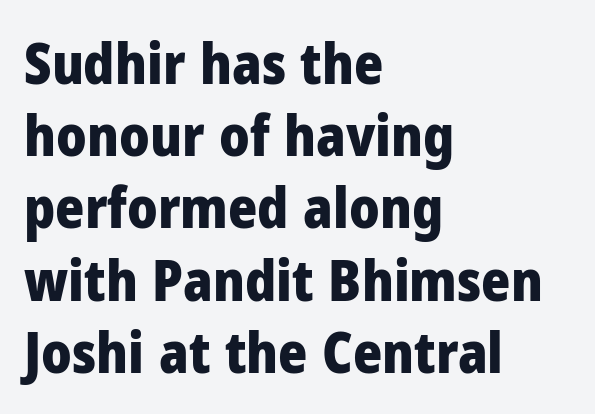
{"serif": "no", "italic": "no", "bold": "yes", "weight": "heavy", "width": "normal", "stroke_contrast": "low", "x_height": "medium", "monospaced": "no", "underline": "no", "align": "left", "line_spacing": "normal", "line_spacing_ratio": 1.29, "letter_spacing": "normal", "letter_spacing_em": 0.0, "glyph_px": 56}
